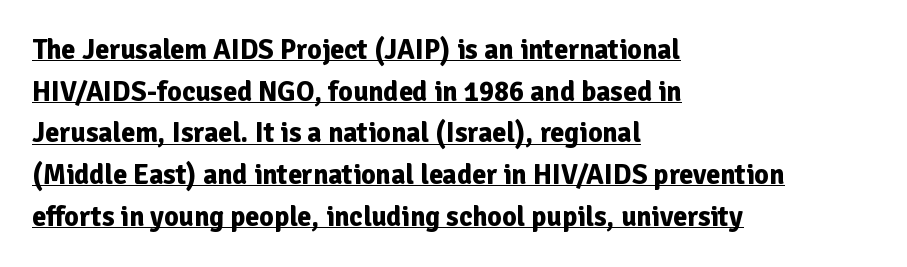
{"serif": "no", "italic": "no", "bold": "yes", "weight": "bold", "width": "normal", "stroke_contrast": "low", "x_height": "medium", "monospaced": "no", "underline": "yes", "align": "left", "line_spacing": "normal", "line_spacing_ratio": 1.49, "letter_spacing": "normal", "letter_spacing_em": 0.0, "glyph_px": 28}
